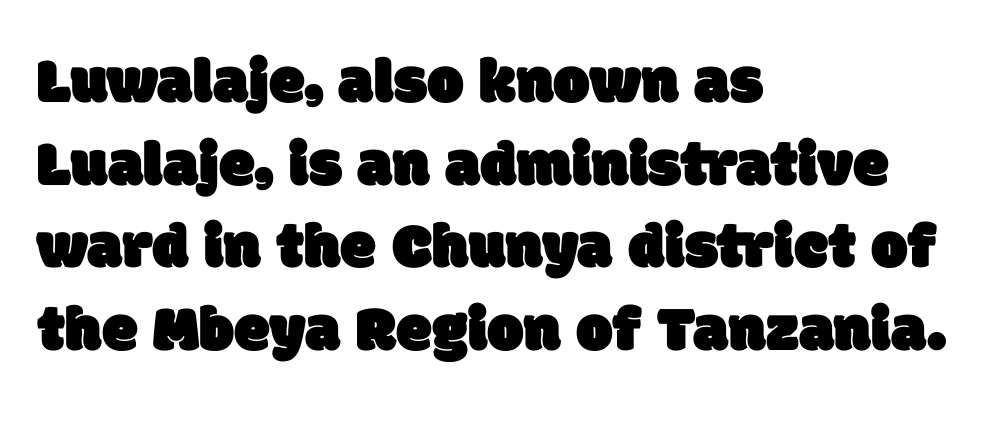
Q: Is the typeface a serif or a sans-serif typeface? A: Sans-serif.
Q: Is the text underlined? A: No.
Q: How is the paragraph aligned? A: Left-aligned.
Q: Is the spacing between letters normal or unusually wide? A: Normal.
Q: Is the spacing between lines tight, normal or loose? A: Normal.
Q: Width (condensed, normal, or wide)? A: Normal.
Q: Stroke contrast? A: Low.
Q: x-height? A: Large.
Q: Monospaced? A: No.
